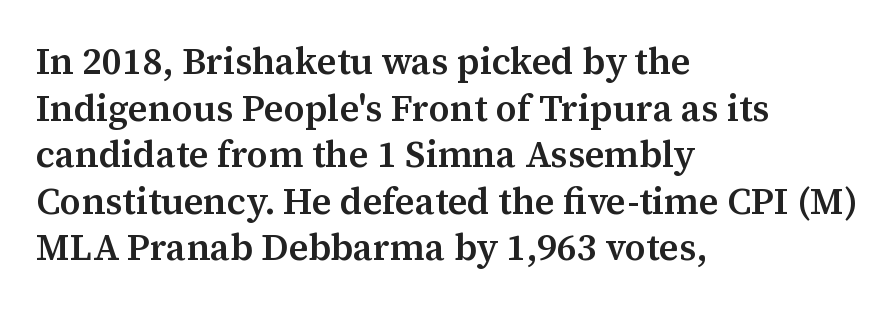
Teacher's note: observe the even left margin — that is flush-left alignment. Does the leading feel generous? No, just average. The rendering shows small feet on the letterforms — a serif design. You can tell it's not italic because the verticals are truly vertical.
